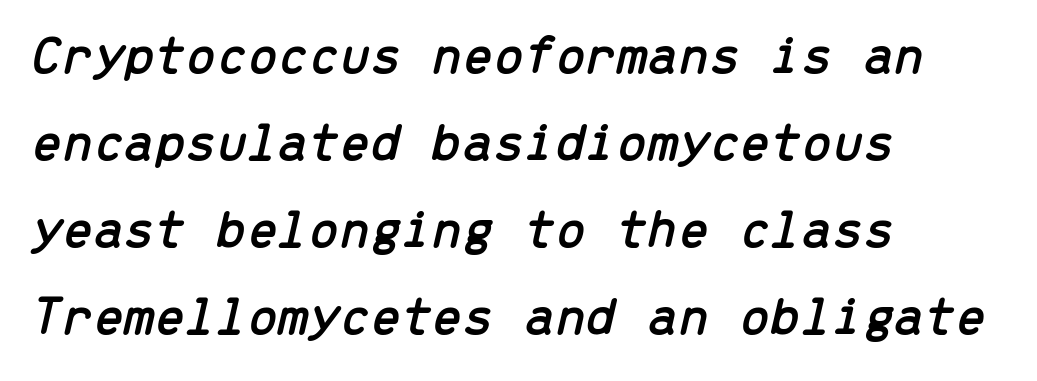
Q: Is the text italic (slanted)? A: Yes, it leans right by about 13 degrees.
Q: Is the text underlined? A: No.
Q: How is the paragraph aligned? A: Left-aligned.
Q: Is the spacing between letters normal or unusually wide? A: Normal.
Q: Is the spacing between lines tight, normal or loose? A: Normal.
Q: Width (condensed, normal, or wide)? A: Normal.
Q: Stroke contrast? A: Low.
Q: x-height? A: Medium.
Q: Monospaced? A: Yes.
